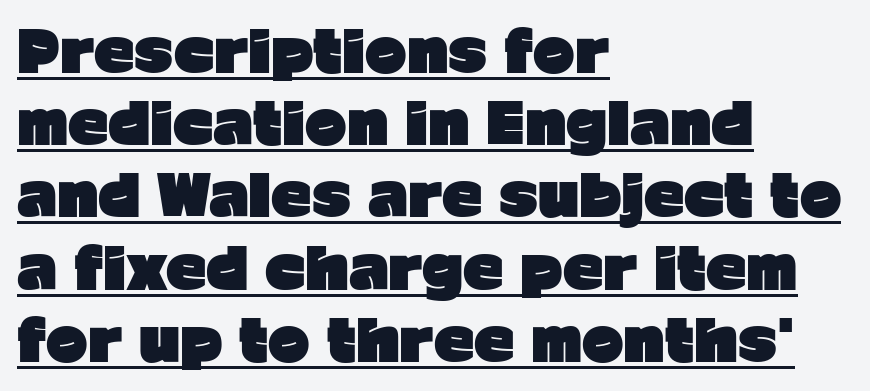
Emphasis by weight is at full strength: bold. The sample's only ornament is a line tracing under the words. Inter-character spacing is left at the font's built-in metrics. Interline gaps are of average width in this sample. Spacing verdict: proportional, widths tailored to each character. The text block is weighted toward the left margin, trailing off unevenly rightward.
